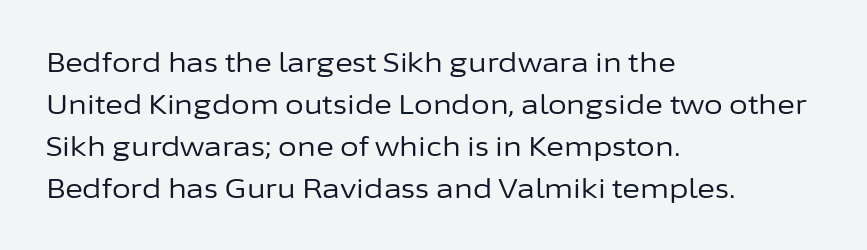
Q: Is the text bold? A: No.
Q: Is the text italic (slanted)? A: No, it is upright.
Q: Is the text underlined? A: No.
Q: How is the paragraph aligned? A: Left-aligned.
Q: Is the spacing between letters normal or unusually wide? A: Normal.
Q: Is the spacing between lines tight, normal or loose? A: Normal.
